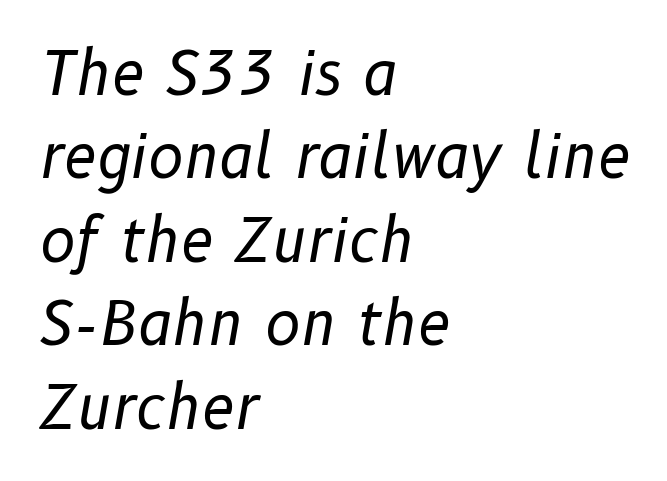
This sample uses plain, unmodified letter spacing. The face used here has a pronounced slope to its letters. The baseline area is clear. The lines are quadded left. These lines are rendered in a variable-pitch font.
